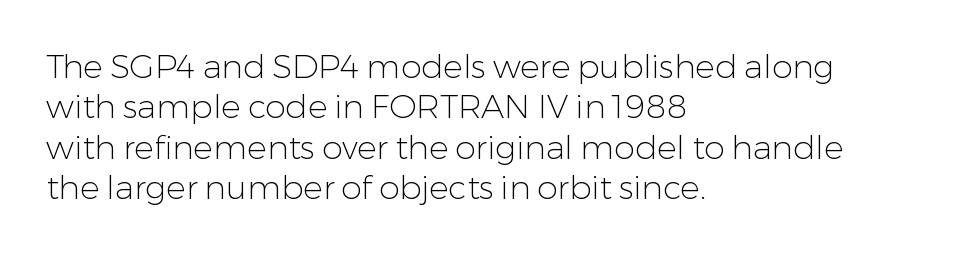
Q: Is the text bold? A: No.
Q: Is the text italic (slanted)? A: No, it is upright.
Q: Is the typeface a serif or a sans-serif typeface? A: Sans-serif.
Q: Is the text underlined? A: No.
Q: How is the paragraph aligned? A: Left-aligned.
Q: Is the spacing between letters normal or unusually wide? A: Normal.
Q: Width (condensed, normal, or wide)? A: Normal.
Q: Stroke contrast? A: Low.
Q: x-height? A: Medium.
Q: Monospaced? A: No.
